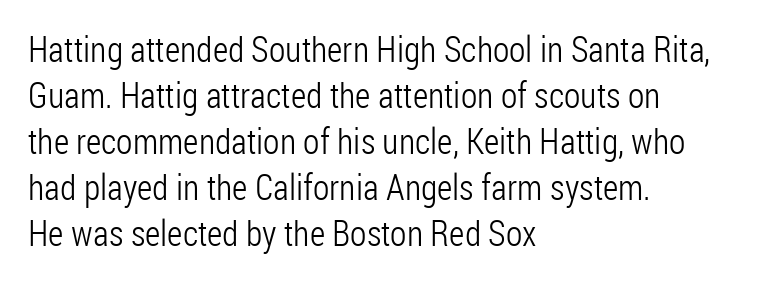
{"serif": "no", "italic": "no", "bold": "no", "weight": "light", "width": "condensed", "stroke_contrast": "low", "x_height": "medium", "monospaced": "no", "underline": "no", "align": "left", "line_spacing": "normal", "line_spacing_ratio": 1.28, "letter_spacing": "normal", "letter_spacing_em": 0.0, "glyph_px": 36}
